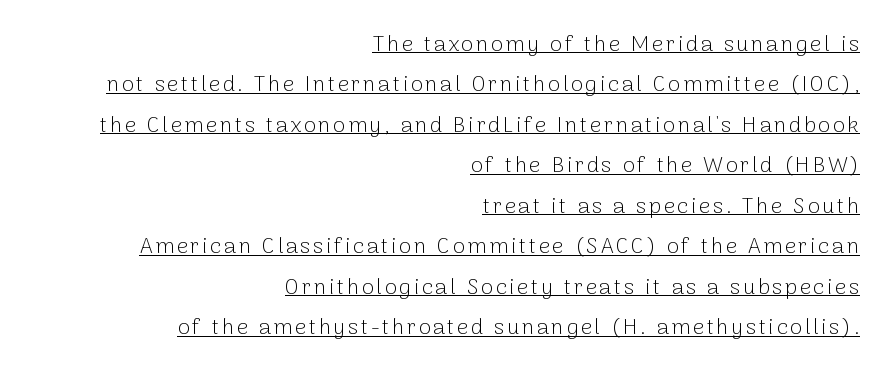
{"italic": "no", "bold": "no", "underline": "yes", "align": "right", "line_spacing_ratio": 1.84, "glyph_px": 22}
